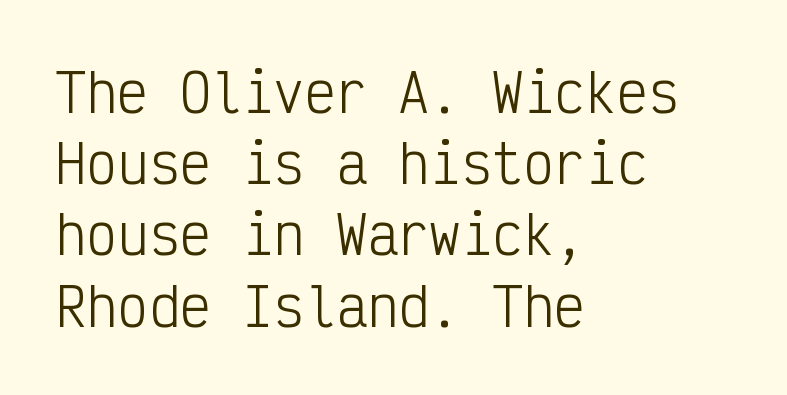
The image shows 52 px light, condensed sans-serif type, upright, monospaced; set left-aligned, normal line spacing (1.37x), normal letter spacing, not underlined; low stroke contrast and a medium x-height.
